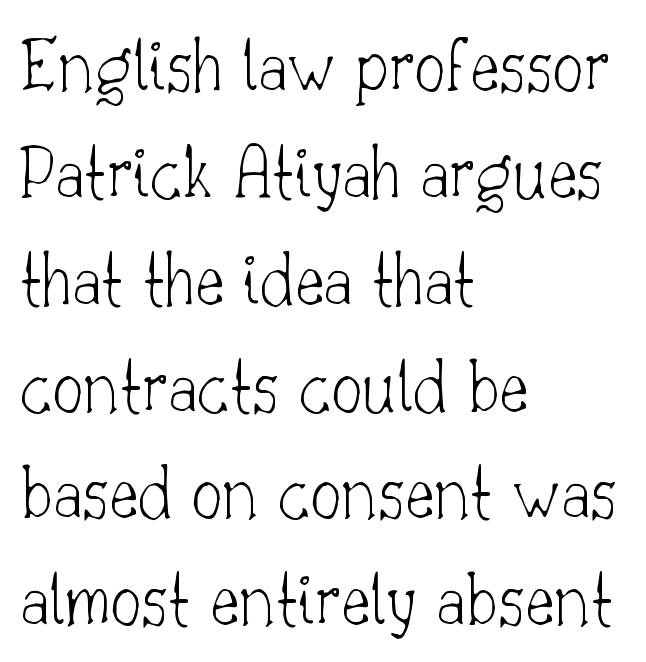
Q: Is the text bold? A: No.
Q: Is the text italic (slanted)? A: No, it is upright.
Q: Is the typeface a serif or a sans-serif typeface? A: Serif.
Q: Is the text underlined? A: No.
Q: How is the paragraph aligned? A: Left-aligned.
Q: Is the spacing between letters normal or unusually wide? A: Normal.
Q: Is the spacing between lines tight, normal or loose? A: Normal.
Q: Width (condensed, normal, or wide)? A: Normal.
Q: Stroke contrast? A: Low.
Q: x-height? A: Small.
Q: Monospaced? A: No.
